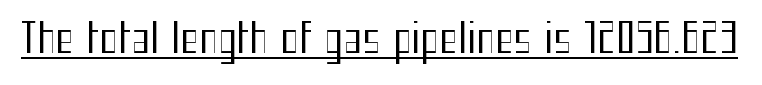
These lines were composed using upright roman letters. Is there an underline? Yes — a line sits under the letters. Is this a sans? Yes — the strokes have no serifs. Note the varied advance widths — an 'i' is clearly narrower than an 'm'.
